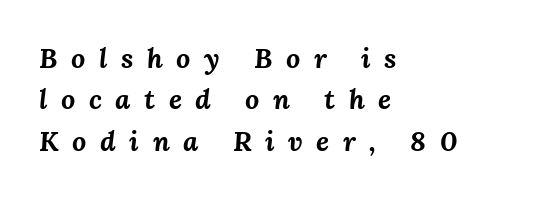
A typesetter would call this leading conventional body-copy spacing. The text block is weighted toward the left margin, trailing off unevenly rightward. The face used here is proportionally spaced, like ordinary book or web type. The axis of the letterforms is tilted away from vertical. Caption: bold face, heavy strokes.
